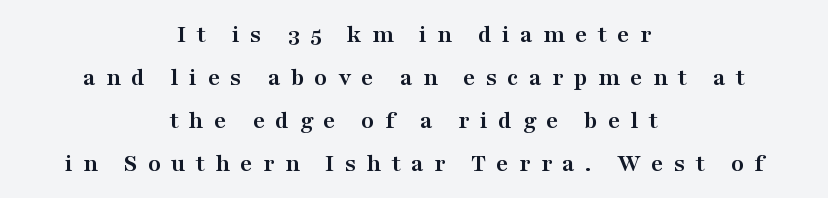
The rag falls on both sides of this text block equally. The block of text has a typical density, with ordinary space between rows. Set as a true bold cut, around the 700 mark. The glyphs are unaccompanied by any horizontal stroke below them.
